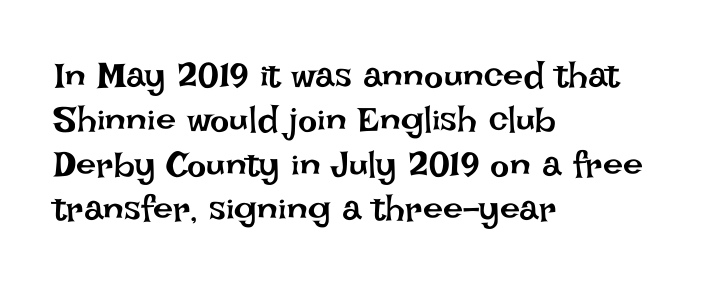
Does extra space separate the letters? No, they use regular spacing. The font's upright variant was chosen for this text. Stems and bowls with no extra thickness — not bold. Note the varied advance widths — an 'i' is clearly narrower than an 'm'. The compositor pushed each line to the left boundary. The glyphs are unaccompanied by any horizontal stroke below them.
